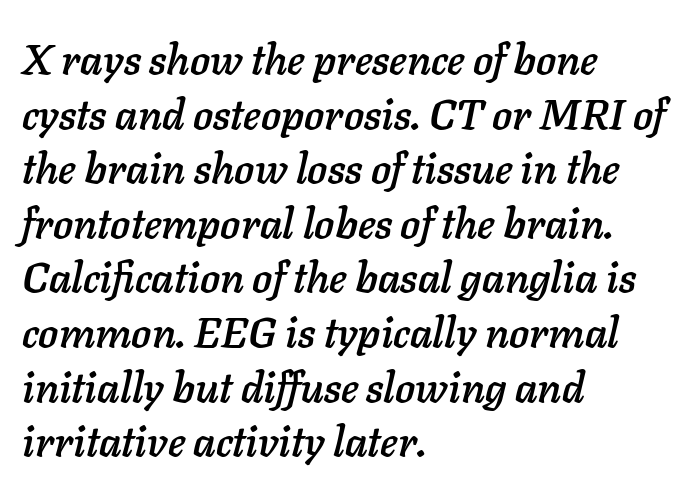
Posture: slanted. The ragged edge is on the right, which tells us the setting is flush left. The type is set solid horizontally, with unmodified tracking. Plain, unruled lines of type.
